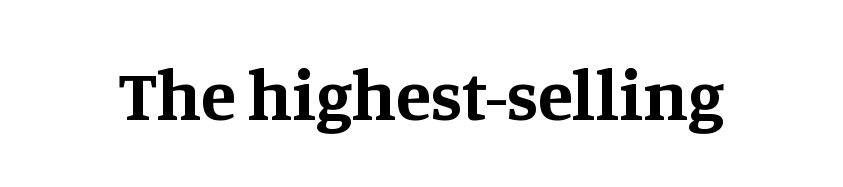
{"serif": "yes", "italic": "no", "bold": "yes", "weight": "bold", "width": "normal", "stroke_contrast": "medium", "x_height": "large", "monospaced": "no", "underline": "no", "letter_spacing": "normal", "letter_spacing_em": 0.0, "glyph_px": 71}
